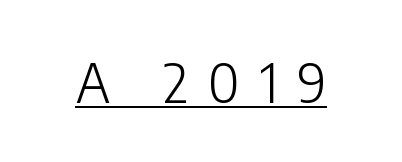
{"serif": "no", "italic": "no", "bold": "no", "weight": "light", "width": "condensed", "stroke_contrast": "low", "x_height": "medium", "monospaced": "no", "underline": "yes", "letter_spacing": "wide", "letter_spacing_em": 0.37, "glyph_px": 55}
